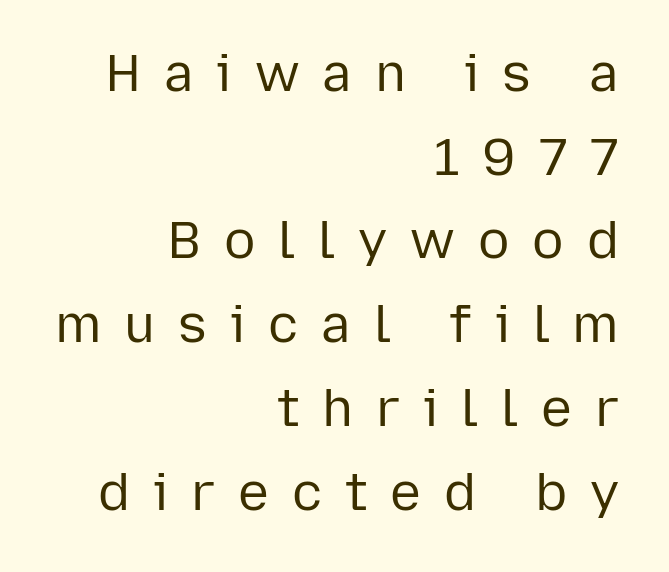
The image shows 52 px regular-weight sans-serif type, upright; set right-aligned, normal line spacing (1.61x), unusually wide letter spacing (+0.44 em), not underlined; low stroke contrast and a medium x-height.
